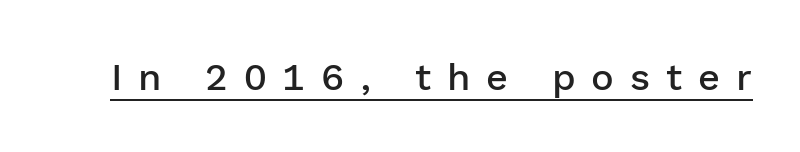
Q: Is the text bold? A: Semi-bold.
Q: Is the text italic (slanted)? A: No, it is upright.
Q: Is the typeface a serif or a sans-serif typeface? A: Sans-serif.
Q: Is the text underlined? A: Yes.
Q: Is the spacing between letters normal or unusually wide? A: Unusually wide.
Q: Width (condensed, normal, or wide)? A: Normal.
Q: Stroke contrast? A: Low.
Q: x-height? A: Medium.
Q: Monospaced? A: No.
